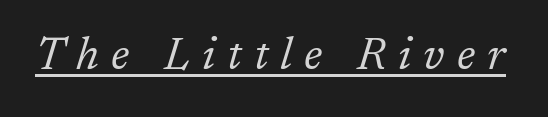
The image shows 46 px light serif type, italic (leaning right); set unusually wide letter spacing (+0.26 em), underlined; low stroke contrast and a medium x-height.
